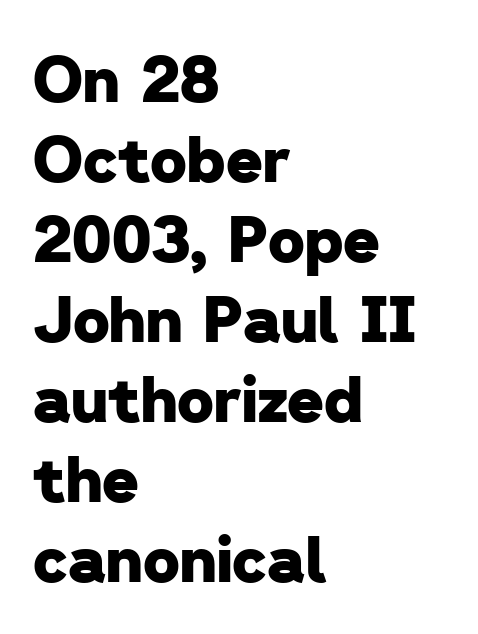
Note the varied advance widths — an 'i' is clearly narrower than an 'm'. Does extra space separate the letters? No, they use regular spacing. Weight: bold. Reading down the column, the eye jumps a familiar distance to each next line. This rendering employs a face without finishing strokes, i.e., a sans-serif.
